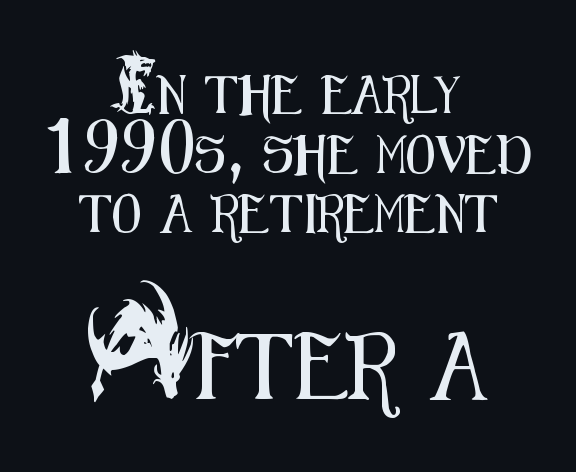
{"serif": "no", "italic": "no", "width": "condensed", "stroke_contrast": "medium", "x_height": "small", "monospaced": "no", "underline": "no", "align": "center", "line_spacing": "normal", "line_spacing_ratio": 1.57, "letter_spacing": "normal", "letter_spacing_em": 0.0, "larger_block": "second", "size_ratio": 1.76, "glyph_px": 67}
